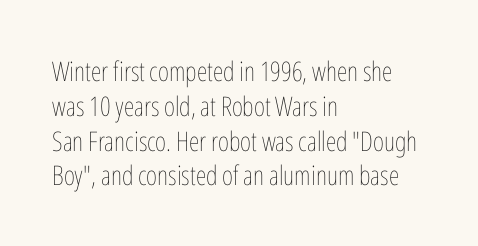
{"italic": "no", "bold": "no", "underline": "no", "align": "left", "line_spacing": "normal", "line_spacing_ratio": 1.29, "letter_spacing": "normal", "letter_spacing_em": 0.0, "glyph_px": 27}
